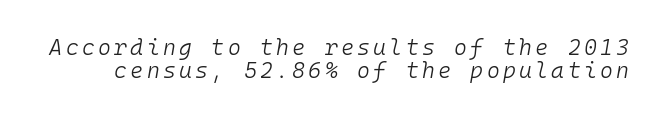
Think standard paragraph weight, or any step lighter than that. Quick note: interline space is minimal. A bare baseline throughout the passage. Does the lettering tilt? It does — this is italic.
